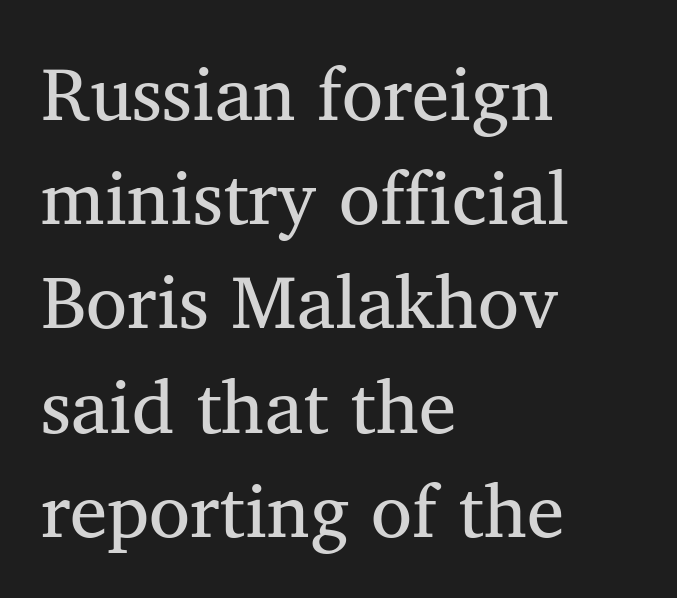
Q: Is the typeface a serif or a sans-serif typeface? A: Serif.
Q: Is the text underlined? A: No.
Q: How is the paragraph aligned? A: Left-aligned.
Q: Is the spacing between letters normal or unusually wide? A: Normal.
Q: Is the spacing between lines tight, normal or loose? A: Normal.
Q: Width (condensed, normal, or wide)? A: Normal.
Q: Stroke contrast? A: Medium.
Q: x-height? A: Medium.
Q: Monospaced? A: No.
